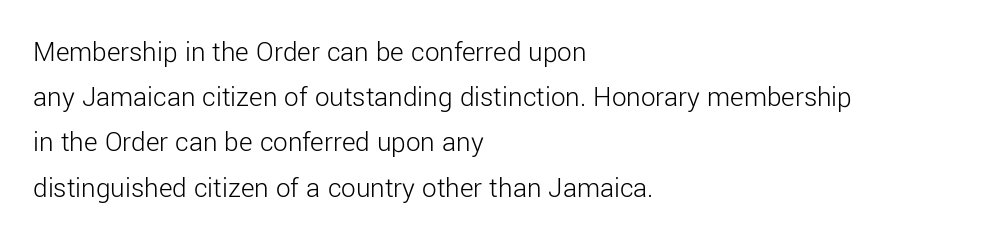
The image shows 29 px light sans-serif type, upright; set left-aligned, normal line spacing (1.56x), normal letter spacing, not underlined; low stroke contrast and a medium x-height.
